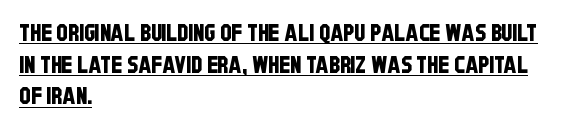
The image shows 23 px text type; set left-aligned, normal line spacing (1.38x), normal letter spacing, underlined.
